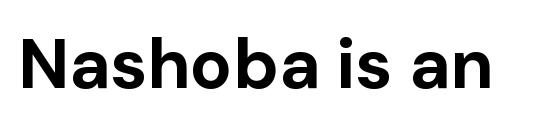
Q: Is the text bold? A: Yes.
Q: Is the text italic (slanted)? A: No, it is upright.
Q: Is the typeface a serif or a sans-serif typeface? A: Sans-serif.
Q: Is the text underlined? A: No.
Q: Is the spacing between letters normal or unusually wide? A: Normal.
Q: Width (condensed, normal, or wide)? A: Normal.
Q: Stroke contrast? A: Low.
Q: x-height? A: Medium.
Q: Monospaced? A: No.
